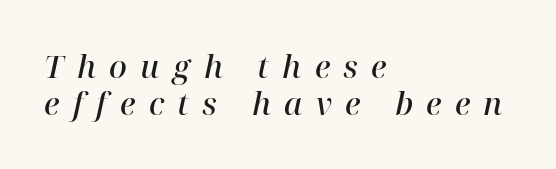
Q: Is the text bold? A: Semi-bold.
Q: Is the text italic (slanted)? A: Yes, it leans right by about 12 degrees.
Q: Is the typeface a serif or a sans-serif typeface? A: Serif.
Q: Is the text underlined? A: No.
Q: How is the paragraph aligned? A: Left-aligned.
Q: Is the spacing between letters normal or unusually wide? A: Unusually wide.
Q: Width (condensed, normal, or wide)? A: Normal.
Q: Stroke contrast? A: High.
Q: x-height? A: Medium.
Q: Monospaced? A: No.
